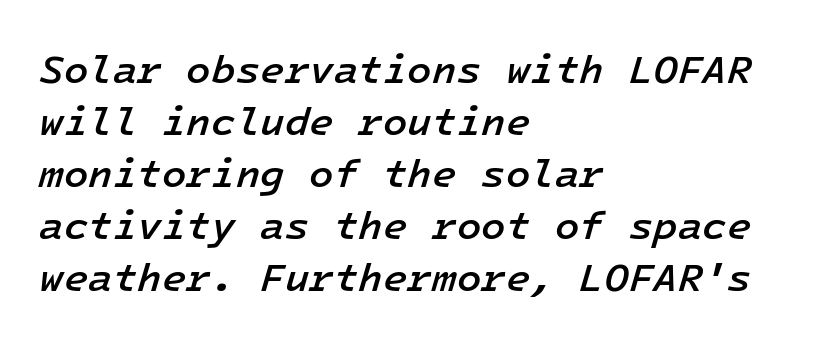
{"italic": "yes", "lean": "right", "slant_degrees": 16, "bold": "semi", "weight": "semibold", "width": "normal", "stroke_contrast": "low", "x_height": "medium", "monospaced": "yes", "underline": "no", "align": "left", "line_spacing": "normal", "line_spacing_ratio": 1.3, "letter_spacing": "normal", "letter_spacing_em": 0.0, "glyph_px": 40}
